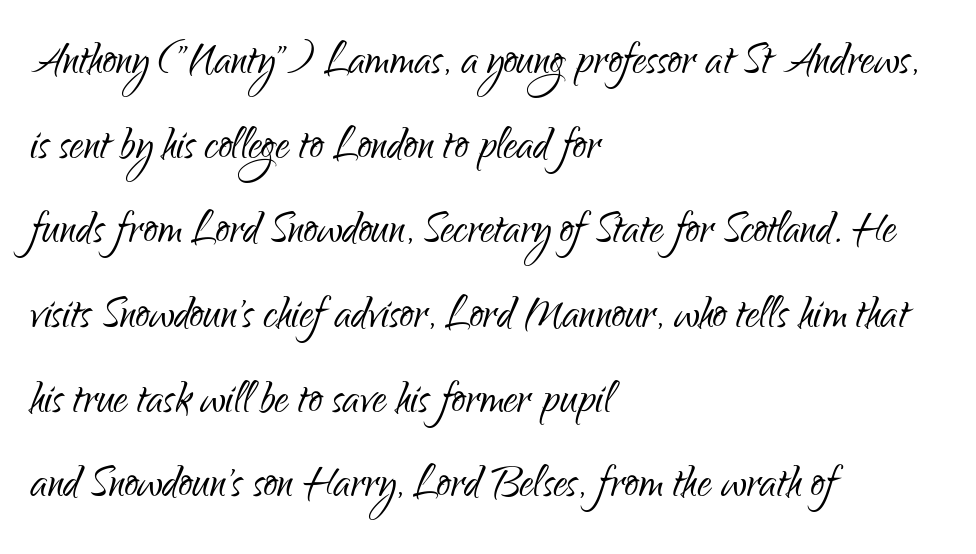
These lines are set flush left with a ragged right edge. Note the varied advance widths — an 'i' is clearly narrower than an 'm'. Regarding serifs, this sample does without them. Ink coverage per letter is moderate at most.
